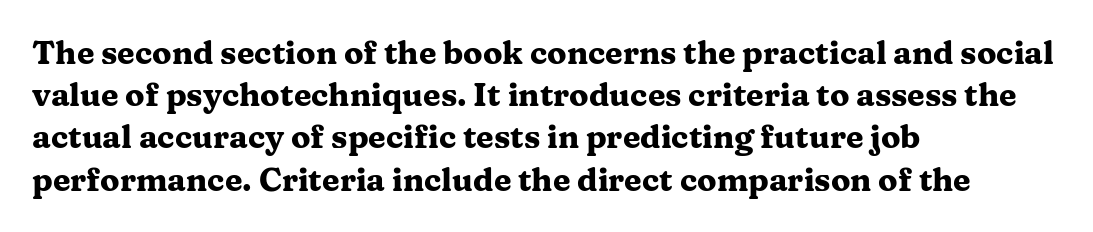
Q: Is the text bold? A: Yes.
Q: Is the text italic (slanted)? A: No, it is upright.
Q: Is the typeface a serif or a sans-serif typeface? A: Serif.
Q: Is the text underlined? A: No.
Q: How is the paragraph aligned? A: Left-aligned.
Q: Is the spacing between letters normal or unusually wide? A: Normal.
Q: Is the spacing between lines tight, normal or loose? A: Normal.
Q: Width (condensed, normal, or wide)? A: Wide.
Q: Stroke contrast? A: Medium.
Q: x-height? A: Medium.
Q: Monospaced? A: No.
